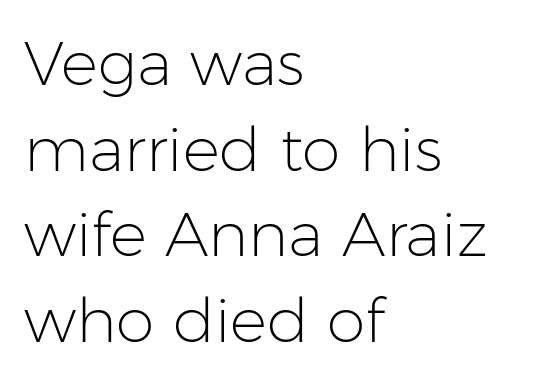
Regular leading. Posture: straight, roman, zero tilt. No extra tracking has been applied to these lines. Classification — sans serif. This sample has the flowing, uneven cadence of proportional lettering. Anything drawn beneath the words? Only blank space.
